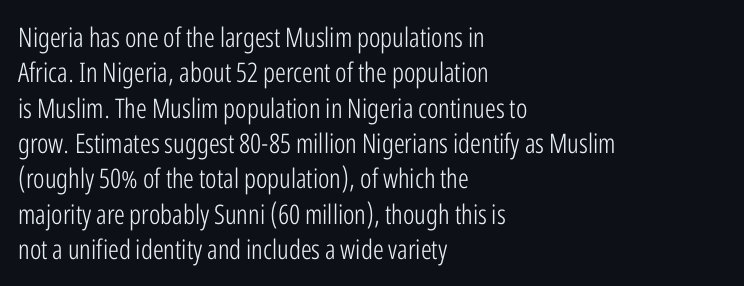
Q: Is the text bold? A: No.
Q: Is the text italic (slanted)? A: No, it is upright.
Q: Is the text underlined? A: No.
Q: How is the paragraph aligned? A: Left-aligned.
Q: Is the spacing between letters normal or unusually wide? A: Normal.
Q: Is the spacing between lines tight, normal or loose? A: Normal.
